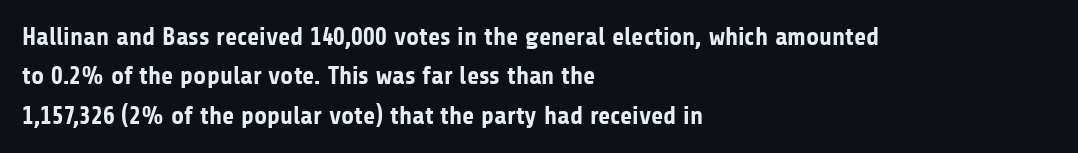
Q: Is the text bold? A: Yes.
Q: Is the text italic (slanted)? A: No, it is upright.
Q: Is the text underlined? A: No.
Q: How is the paragraph aligned? A: Left-aligned.
Q: Is the spacing between letters normal or unusually wide? A: Normal.
Q: Is the spacing between lines tight, normal or loose? A: Normal.
